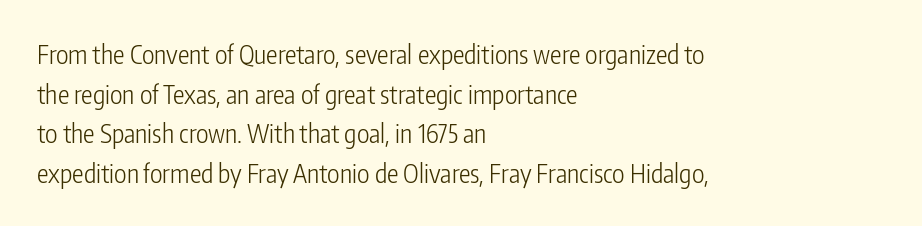
The block of text has a typical density, with ordinary space between rows. The line texture is even and compact thanks to regular tracking. Nothing heavy about these letters — not bold at all. Which margin do the lines hug? The left one — the right edge is uneven.
